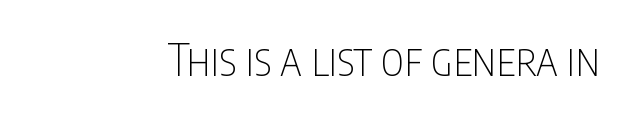
The image shows 44 px thin, condensed sans-serif type, upright; set normal letter spacing, not underlined; low stroke contrast and a large x-height.
